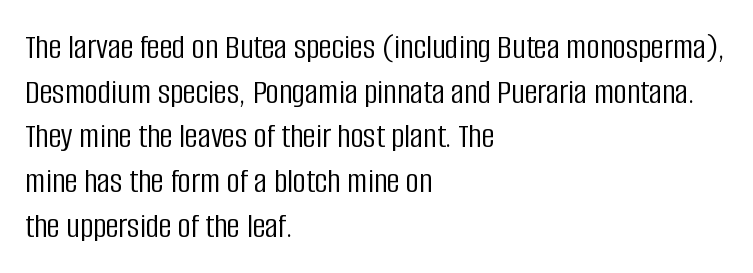
The image shows 36 px light, condensed sans-serif type, upright; set left-aligned, line spacing 1.24x, normal letter spacing, not underlined; low stroke contrast and a large x-height.
